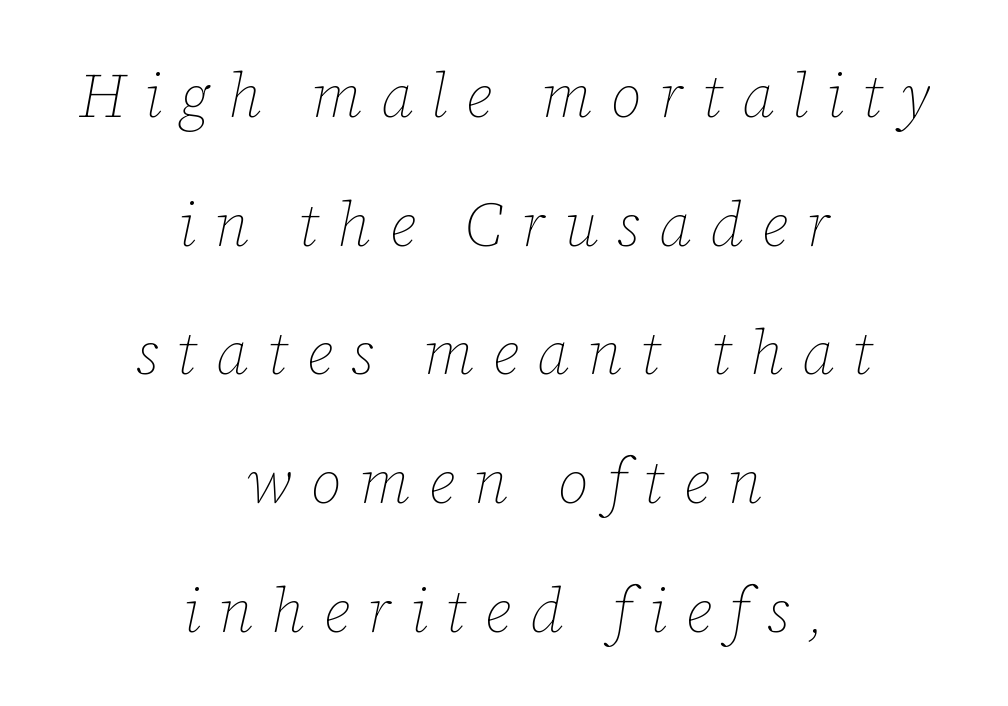
Stroke thickness stays within the range of a standard reading face or lighter. Do the characters align in a grid? No, the font is proportional. Is the type slanted? Yes — the strokes lean at a clear angle. Descender tails drop into unmarked territory. The passage shown has open, widely tracked lettering throughout. The block of text is sparse from top to bottom, with ample space between rows.
